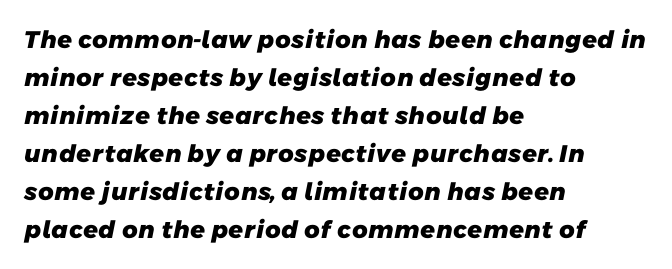
Honestly, there is no underline to notice here at all. Thick stems and heavy bowls — unmistakably bold. Line starts are locked; line ends wander. Leading: standard. There is no visible air inserted between adjacent glyphs.
